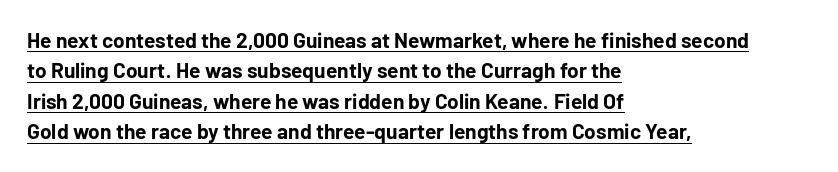
A continuous stroke trails under the words, as in a hyperlink. Reading down the block, your eye returns to a fixed left position each line. No extra tracking has been applied to these lines. The letters stand straight up with perfectly vertical stems.
